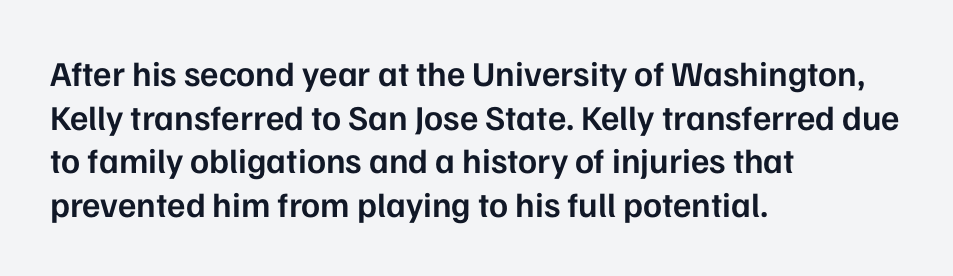
The image shows 35 px semibold sans-serif type, upright; set left-aligned, normal line spacing (1.25x), normal letter spacing, not underlined; low stroke contrast and a medium x-height.
